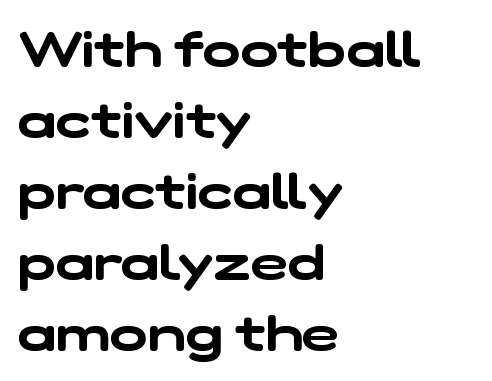
{"serif": "no", "width": "wide", "stroke_contrast": "low", "x_height": "medium", "monospaced": "no", "underline": "no", "align": "left", "line_spacing": "normal", "line_spacing_ratio": 1.42, "letter_spacing": "normal", "letter_spacing_em": 0.0, "glyph_px": 50}
